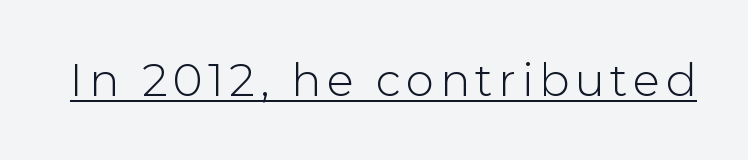
Q: Is the text bold? A: No.
Q: Is the text italic (slanted)? A: No, it is upright.
Q: Is the typeface a serif or a sans-serif typeface? A: Sans-serif.
Q: Is the text underlined? A: Yes.
Q: Width (condensed, normal, or wide)? A: Normal.
Q: Stroke contrast? A: Low.
Q: x-height? A: Medium.
Q: Monospaced? A: No.
